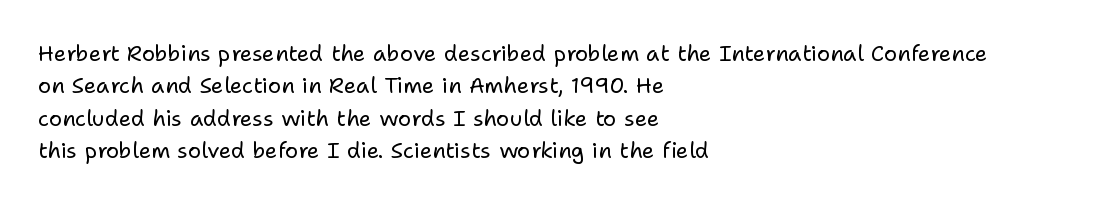
Does extra space separate the letters? No, they use regular spacing. Compared with a typical body face, this is equally light or lighter still. Casual observation: everything's shoved over to the left. This sample keeps an unexceptional amount of space between lines.
